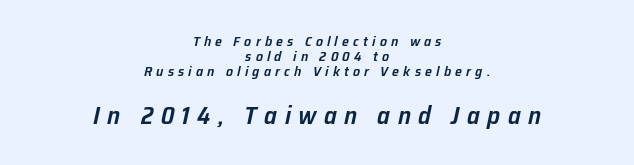
The image shows 25 px text type, italic (leaning right); set centered, tight line spacing (1.07x), unusually wide letter spacing (+0.3 em), not underlined; the second (bottom) block is 1.79x larger.
